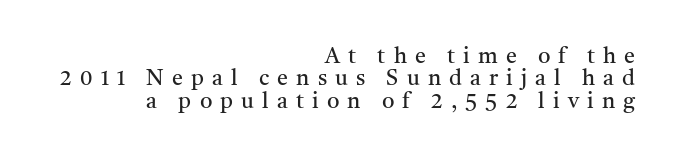
The image shows 22 px text type, upright; set right-aligned, tight line spacing (1.02x), unusually wide letter spacing (+0.37 em), not underlined.
